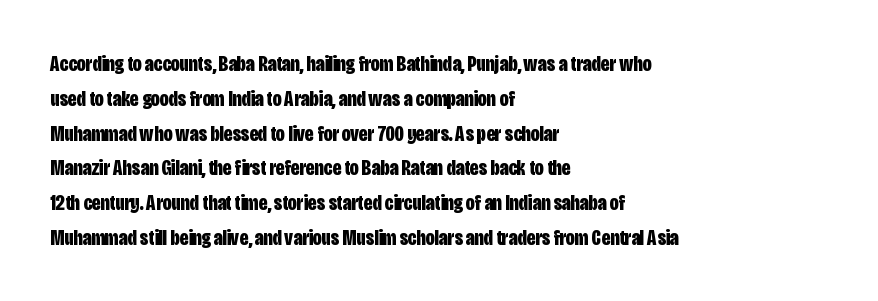
{"italic": "no", "bold": "yes", "underline": "no", "align": "left", "line_spacing": "normal", "line_spacing_ratio": 1.58, "letter_spacing": "normal", "letter_spacing_em": 0.0, "glyph_px": 22}
